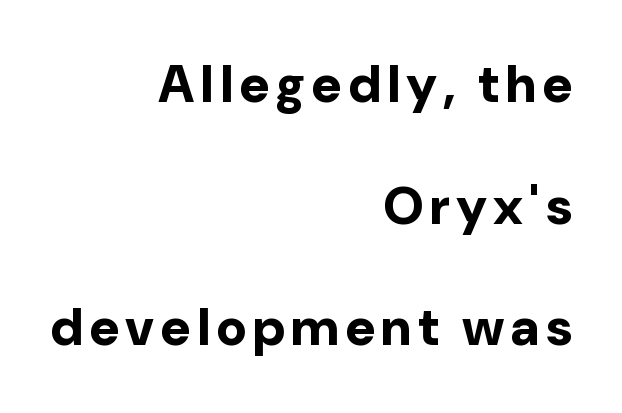
Q: Is the text bold? A: Yes.
Q: Is the text italic (slanted)? A: No, it is upright.
Q: Is the typeface a serif or a sans-serif typeface? A: Sans-serif.
Q: Is the text underlined? A: No.
Q: How is the paragraph aligned? A: Right-aligned.
Q: Is the spacing between lines tight, normal or loose? A: Loose.
Q: Width (condensed, normal, or wide)? A: Normal.
Q: Stroke contrast? A: Low.
Q: x-height? A: Medium.
Q: Monospaced? A: No.
